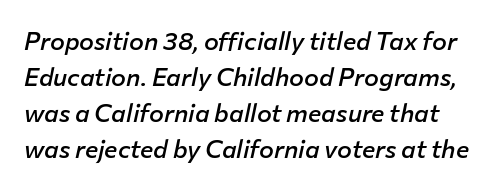
{"italic": "yes", "lean": "right", "slant_degrees": 12, "bold": "semi", "underline": "no", "line_spacing": "normal", "line_spacing_ratio": 1.44, "letter_spacing": "normal", "letter_spacing_em": 0.0, "glyph_px": 25}
